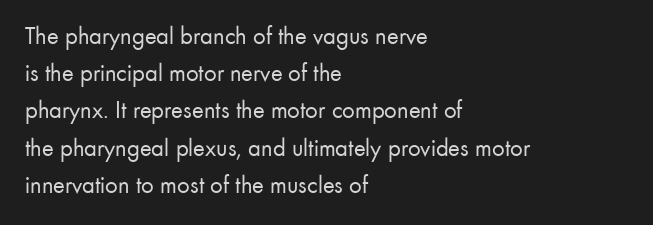
The image shows 25 px text type, upright; set left-aligned, normal line spacing (1.49x), normal letter spacing, not underlined.
